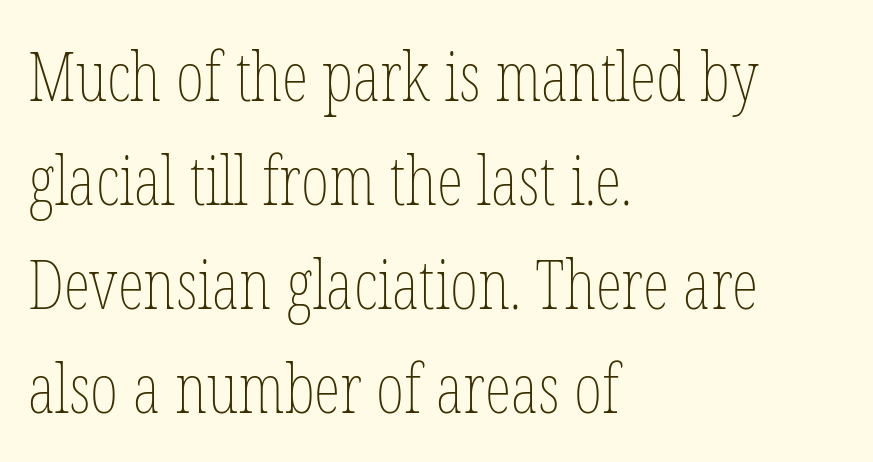
Q: Is the text bold? A: No.
Q: Is the text italic (slanted)? A: No, it is upright.
Q: Is the text underlined? A: No.
Q: How is the paragraph aligned? A: Left-aligned.
Q: Is the spacing between letters normal or unusually wide? A: Normal.
Q: Is the spacing between lines tight, normal or loose? A: Normal.
Q: Width (condensed, normal, or wide)? A: Condensed.
Q: Stroke contrast? A: Low.
Q: x-height? A: Medium.
Q: Monospaced? A: No.
